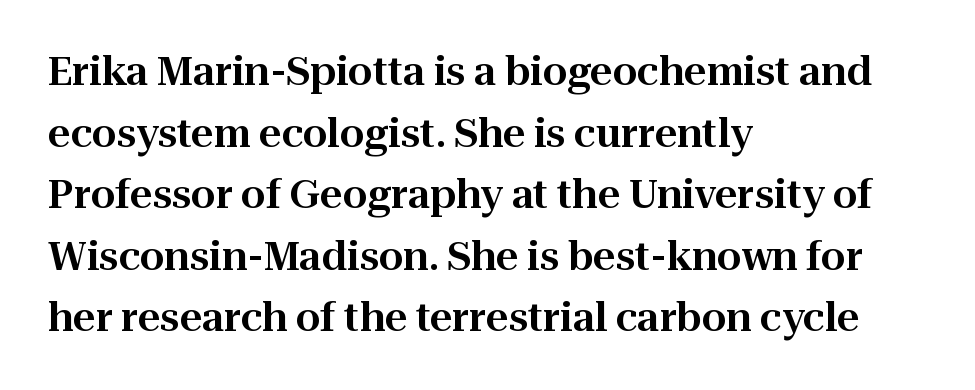
The image shows 39 px serif type, upright; set left-aligned, normal line spacing (1.58x), normal letter spacing, not underlined; high stroke contrast and a medium x-height.
